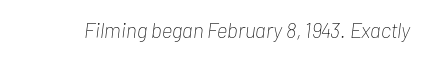
The whole block is typeset with a tilt. A clean baseline with only descenders dipping below it. Here the glyphs are tracked normally, forming tight word shapes. These glyphs show unthickened strokes, regular width or finer.
